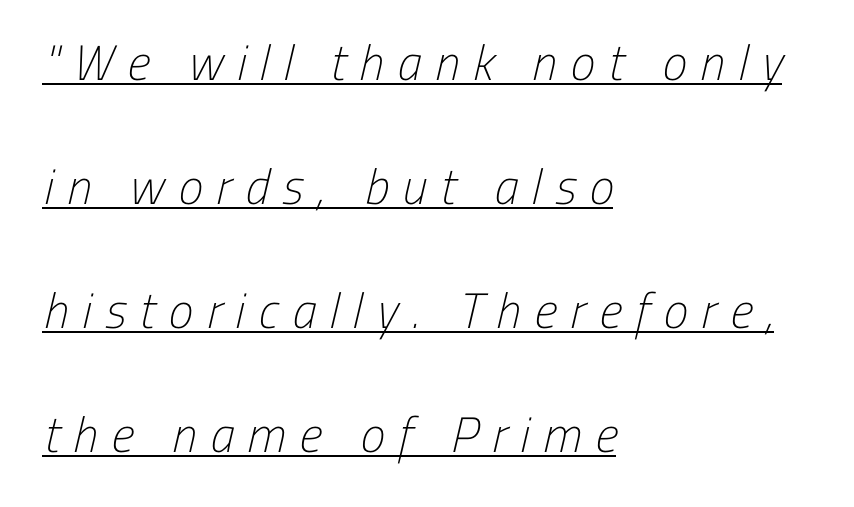
{"serif": "no", "bold": "no", "weight": "light", "width": "condensed", "stroke_contrast": "low", "x_height": "medium", "monospaced": "no", "underline": "yes", "align": "left", "line_spacing": "loose", "line_spacing_ratio": 2.48, "letter_spacing": "wide", "letter_spacing_em": 0.27, "glyph_px": 50}
